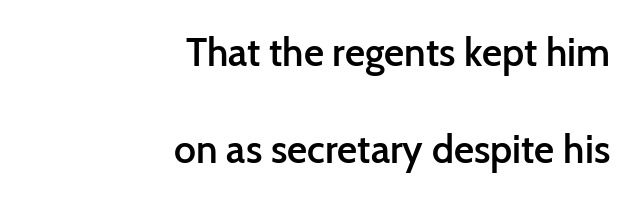
Italic? Not at all — the glyphs are vertical. In terms of letterform style, serifs are entirely absent. Horizontal alignment here is rightward, an uncommon choice for prose. The passage shown is typed in a proportional face where columns would drift. You could call the tracking neutral — neither tight nor loose. Descenders are the only things crossing below the line.
